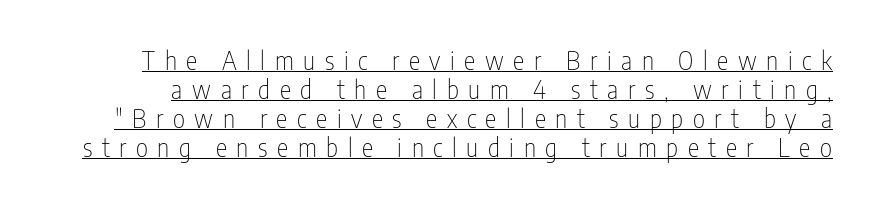
Q: Is the text bold? A: No.
Q: Is the text italic (slanted)? A: No, it is upright.
Q: Is the text underlined? A: Yes.
Q: Is the spacing between letters normal or unusually wide? A: Unusually wide.
Q: Is the spacing between lines tight, normal or loose? A: Tight.
